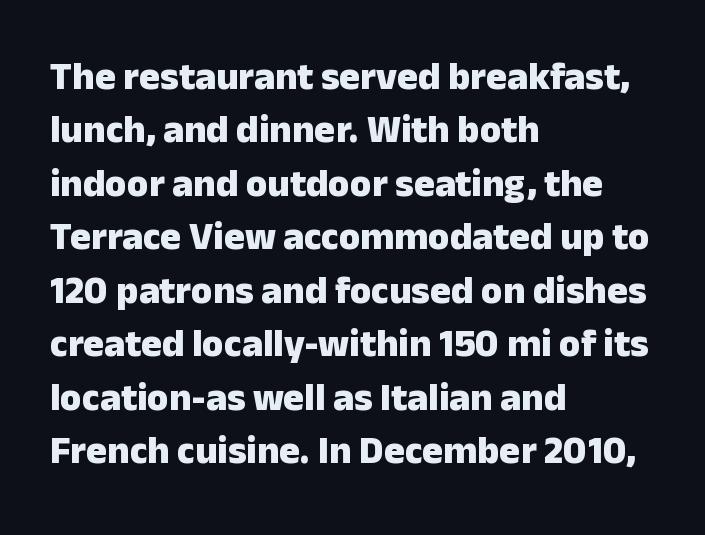
{"serif": "no", "italic": "no", "bold": "yes", "weight": "heavy", "width": "normal", "stroke_contrast": "low", "x_height": "medium", "monospaced": "no", "underline": "no", "align": "left", "line_spacing": "normal", "line_spacing_ratio": 1.37, "letter_spacing": "normal", "letter_spacing_em": 0.0, "glyph_px": 39}
